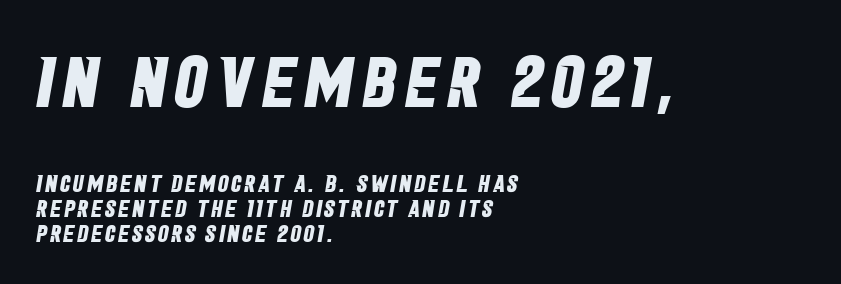
{"serif": "no", "bold": "yes", "weight": "bold", "width": "condensed", "stroke_contrast": "low", "x_height": "large", "monospaced": "no", "underline": "no", "align": "left", "line_spacing": "tight", "line_spacing_ratio": 1.04, "larger_block": "first", "size_ratio": 3.0, "glyph_px": 72}
